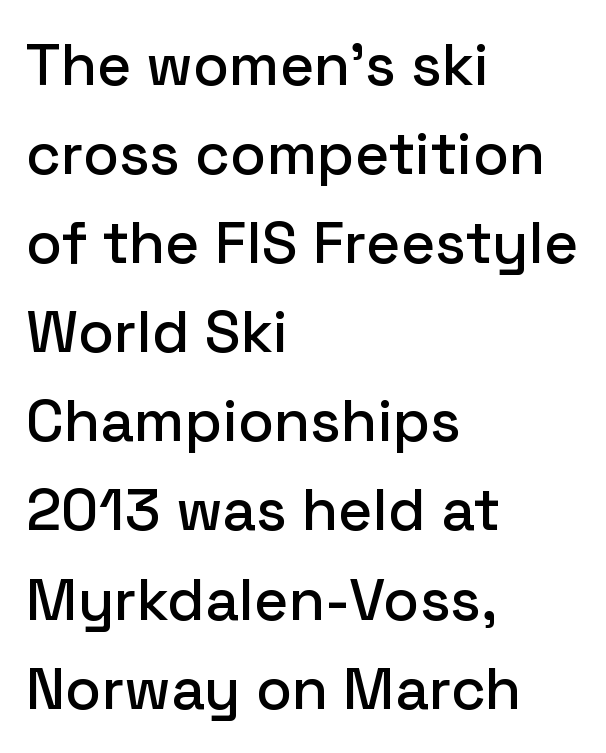
The typesetter chose a ragged-right arrangement here. Nothing unusual about the tracking: characters are spaced as the font intends. The typography opts for an upright posture over an oblique one. Glance below the letters and you will spot only blank space. This sample keeps an unexceptional amount of space between lines.
